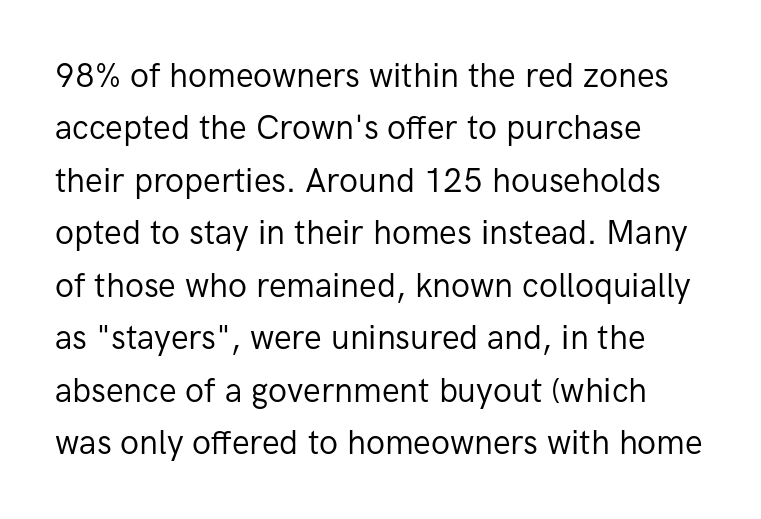
The image shows 33 px regular-weight sans-serif type, upright; set normal line spacing (1.59x), normal letter spacing, not underlined; low stroke contrast and a medium x-height.
